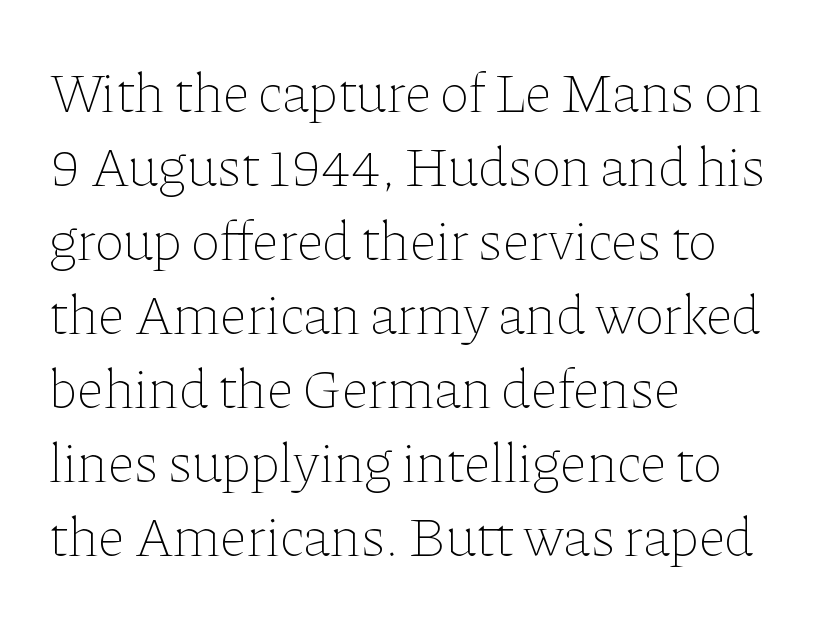
Q: Is the text bold? A: No.
Q: Is the text italic (slanted)? A: No, it is upright.
Q: Is the text underlined? A: No.
Q: How is the paragraph aligned? A: Left-aligned.
Q: Is the spacing between letters normal or unusually wide? A: Normal.
Q: Is the spacing between lines tight, normal or loose? A: Normal.
Q: Width (condensed, normal, or wide)? A: Normal.
Q: Stroke contrast? A: Low.
Q: x-height? A: Medium.
Q: Monospaced? A: No.
